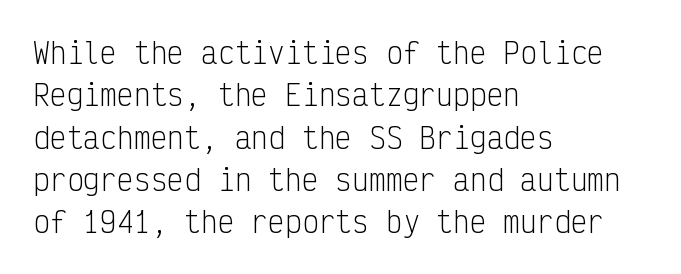
Q: Is the text bold? A: No.
Q: Is the text italic (slanted)? A: No, it is upright.
Q: Is the typeface a serif or a sans-serif typeface? A: Sans-serif.
Q: Is the text underlined? A: No.
Q: How is the paragraph aligned? A: Left-aligned.
Q: Is the spacing between letters normal or unusually wide? A: Normal.
Q: Is the spacing between lines tight, normal or loose? A: Normal.
Q: Width (condensed, normal, or wide)? A: Condensed.
Q: Stroke contrast? A: Low.
Q: x-height? A: Medium.
Q: Monospaced? A: Yes.
